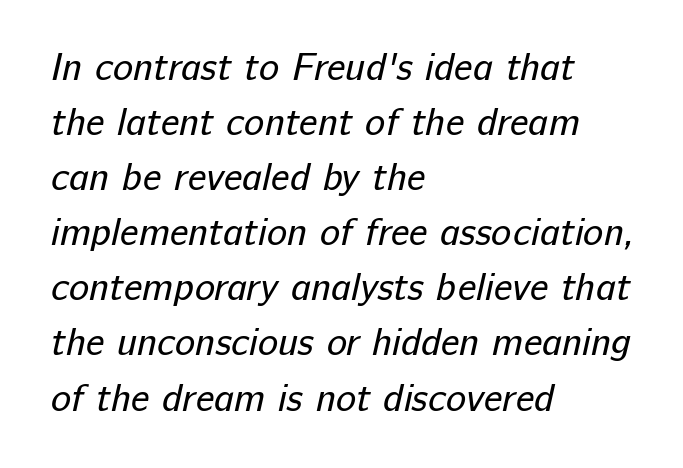
The image shows 38 px regular-weight sans-serif type; set left-aligned, normal line spacing (1.45x), normal letter spacing, not underlined; low stroke contrast and a medium x-height.
